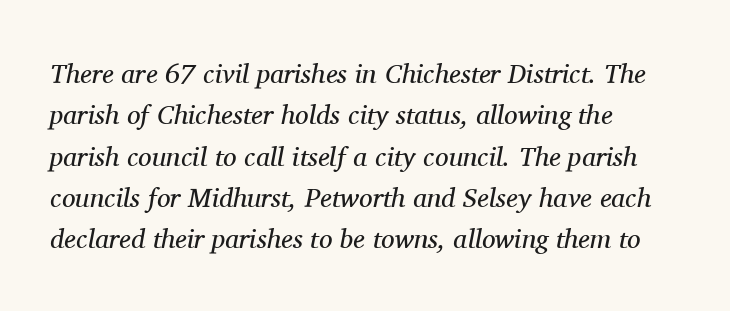
Whoever set this chose a conventional vertical rhythm. If you drew a ruler down the left edge, every line would touch it. Words float on clear page, feet unadorned. Quick note: italic. Observe the ordinary spacing: letters are neighbours, not strangers. Compared with a typical body face, this is equally light or lighter still.
